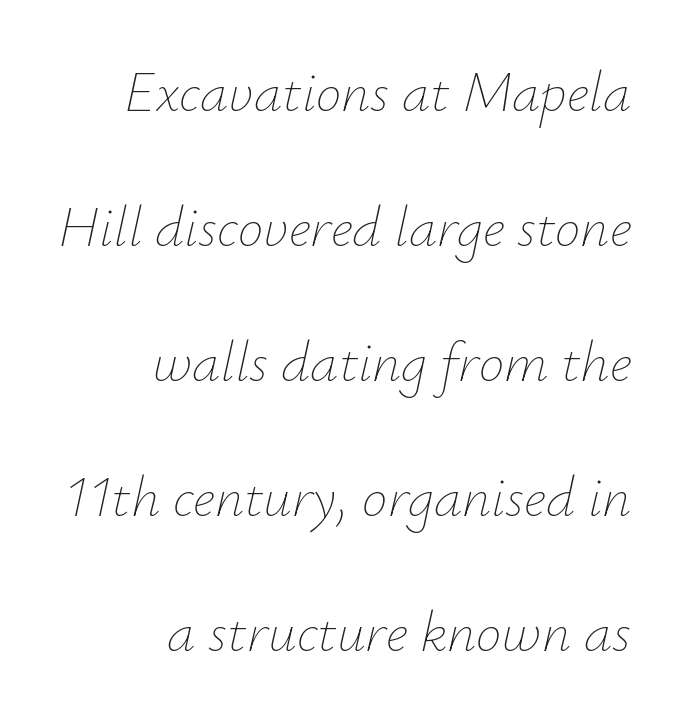
The image shows 57 px thin type, italic (leaning right); set right-aligned, loose line spacing (2.37x), normal letter spacing, not underlined; low stroke contrast and a small x-height.
